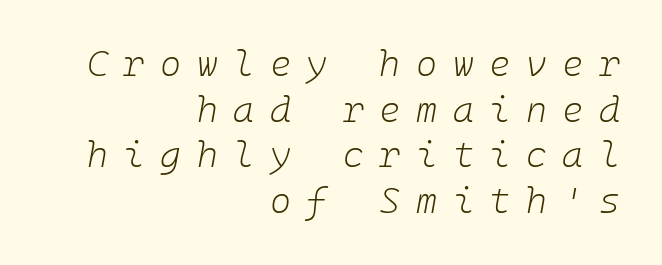
{"italic": "yes", "lean": "right", "slant_degrees": 10, "bold": "no", "weight": "light", "width": "normal", "stroke_contrast": "low", "x_height": "medium", "underline": "no", "align": "right", "line_spacing": "normal", "line_spacing_ratio": 1.27, "letter_spacing": "wide", "letter_spacing_em": 0.43, "glyph_px": 36}
